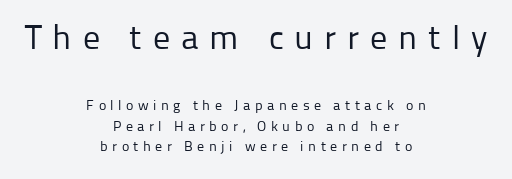
{"serif": "no", "italic": "no", "bold": "no", "weight": "regular", "width": "normal", "stroke_contrast": "low", "x_height": "medium", "monospaced": "no", "underline": "no", "align": "center", "line_spacing": "normal", "line_spacing_ratio": 1.45, "letter_spacing": "wide", "letter_spacing_em": 0.32, "larger_block": "first", "size_ratio": 2.43, "glyph_px": 34}
